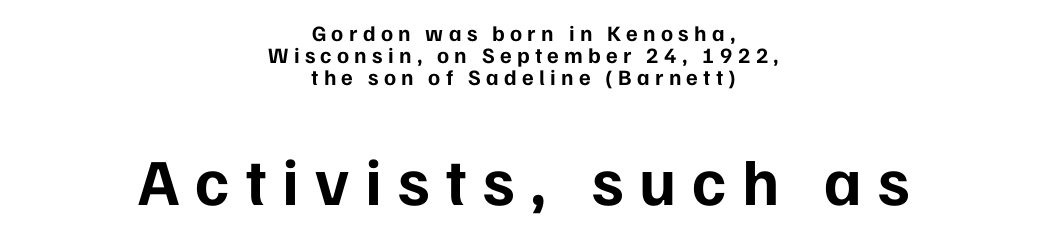
Type style note: lacks serifs. Varying glyph widths throughout — classic text-font behaviour. Letters rest on an invisible, unmarked baseline. The specimen reads as upright at a glance. Successive baselines arrive quickly, one right under another. The rendering positions every line midway between the sides.
